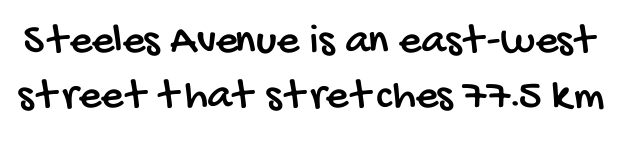
Q: Is the typeface a serif or a sans-serif typeface? A: Sans-serif.
Q: Is the text underlined? A: No.
Q: Is the spacing between letters normal or unusually wide? A: Normal.
Q: Is the spacing between lines tight, normal or loose? A: Normal.
Q: Width (condensed, normal, or wide)? A: Condensed.
Q: Stroke contrast? A: Low.
Q: x-height? A: Large.
Q: Monospaced? A: No.
